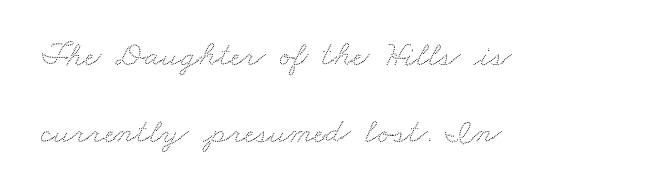
Q: Is the text underlined? A: No.
Q: How is the paragraph aligned? A: Left-aligned.
Q: Is the spacing between letters normal or unusually wide? A: Normal.
Q: Is the spacing between lines tight, normal or loose? A: Loose.
Q: Width (condensed, normal, or wide)? A: Wide.
Q: Stroke contrast? A: Low.
Q: x-height? A: Small.
Q: Monospaced? A: No.
